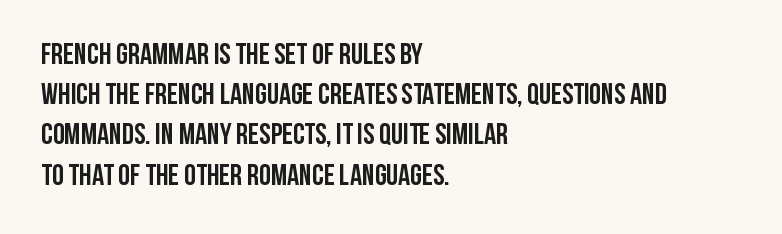
Q: Is the text bold? A: Yes.
Q: Is the text italic (slanted)? A: No, it is upright.
Q: Is the typeface a serif or a sans-serif typeface? A: Sans-serif.
Q: Is the text underlined? A: No.
Q: How is the paragraph aligned? A: Left-aligned.
Q: Is the spacing between letters normal or unusually wide? A: Normal.
Q: Is the spacing between lines tight, normal or loose? A: Normal.
Q: Width (condensed, normal, or wide)? A: Condensed.
Q: Stroke contrast? A: Low.
Q: x-height? A: Large.
Q: Monospaced? A: No.
